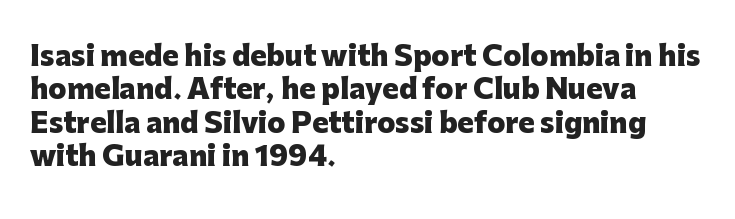
Q: Is the text bold? A: Yes.
Q: Is the text italic (slanted)? A: No, it is upright.
Q: Is the text underlined? A: No.
Q: How is the paragraph aligned? A: Left-aligned.
Q: Is the spacing between letters normal or unusually wide? A: Normal.
